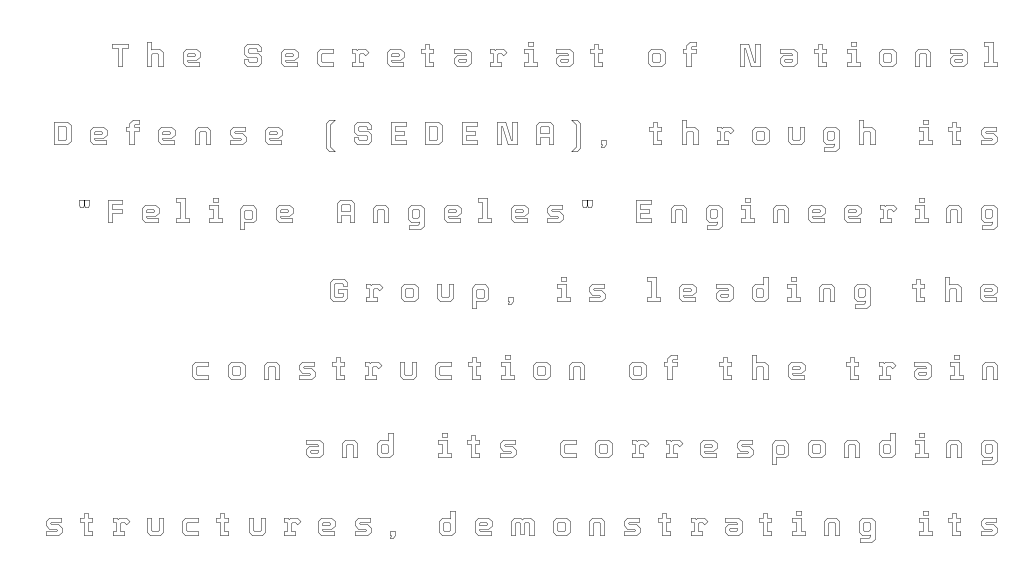
{"italic": "no", "width": "normal", "x_height": "medium", "monospaced": "no", "underline": "no", "align": "right", "line_spacing": "loose", "line_spacing_ratio": 2.37, "letter_spacing": "wide", "letter_spacing_em": 0.47, "glyph_px": 33}
